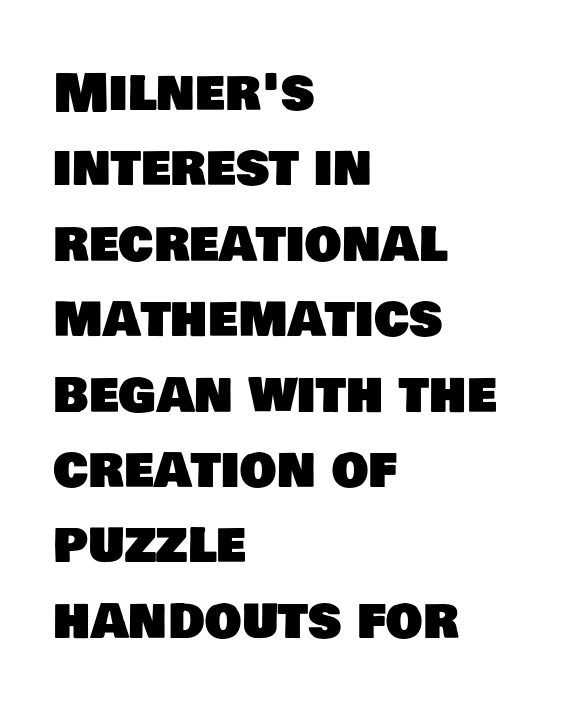
Leftover space on each line is placed entirely after the last word. Compared with typical body copy, the letter spacing here is the same. Observe the absence of serifs on each vertical stroke in this sample. Spacing verdict: proportional, widths tailored to each character. Has an underline been added? It has not. Rows of type keep a routine distance in the vertical direction.
